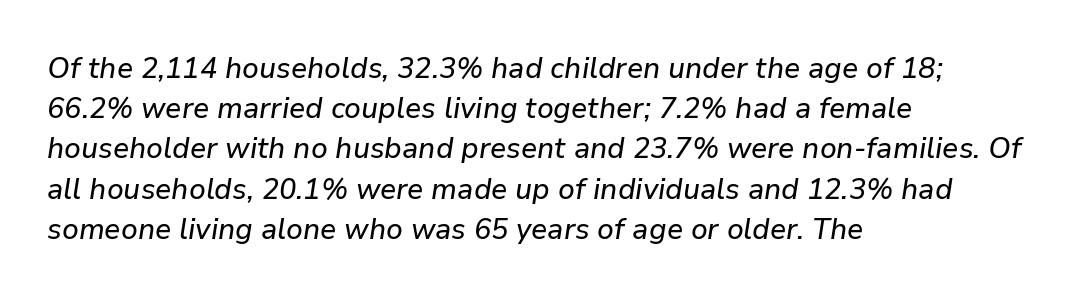
{"italic": "yes", "lean": "right", "slant_degrees": 9, "width": "normal", "stroke_contrast": "low", "x_height": "medium", "monospaced": "no", "underline": "no", "align": "left", "line_spacing": "normal", "line_spacing_ratio": 1.34, "letter_spacing": "normal", "letter_spacing_em": 0.0, "glyph_px": 30}
